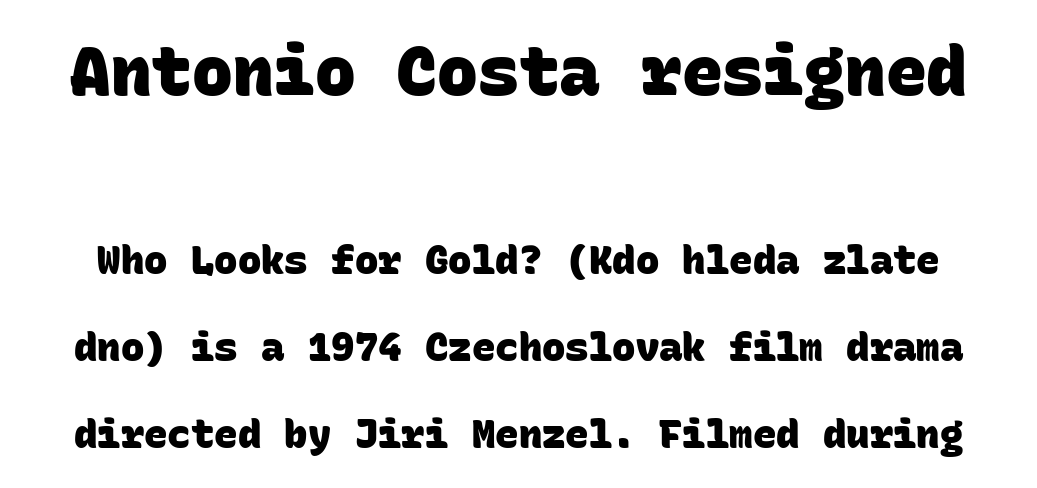
Each word holds together tightly as a unit, with standard inter-letter gaps. Does the bottom block carry the larger type? No, the top block does. The area under the type is left untouched. You could count columns in this text — the font is strictly monospaced. Strong, thick strokes mark this as bold type.
